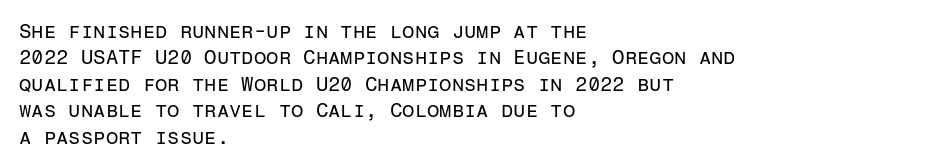
The image shows 20 px text type, upright; set left-aligned, normal line spacing (1.32x), normal letter spacing, not underlined.
